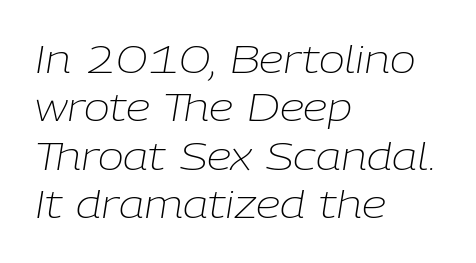
The image shows 39 px light type, italic (leaning right); set left-aligned, line spacing 1.24x, normal letter spacing, not underlined; low stroke contrast and a medium x-height.
